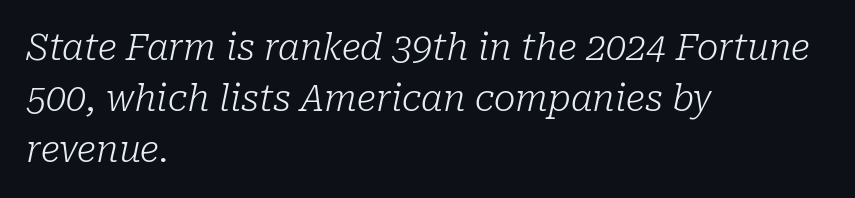
Q: Is the text bold? A: No.
Q: Is the text italic (slanted)? A: Yes, it leans right by about 10 degrees.
Q: Is the typeface a serif or a sans-serif typeface? A: Serif.
Q: Is the text underlined? A: No.
Q: How is the paragraph aligned? A: Left-aligned.
Q: Is the spacing between letters normal or unusually wide? A: Normal.
Q: Is the spacing between lines tight, normal or loose? A: Normal.
Q: Width (condensed, normal, or wide)? A: Normal.
Q: Stroke contrast? A: Low.
Q: x-height? A: Medium.
Q: Monospaced? A: No.
